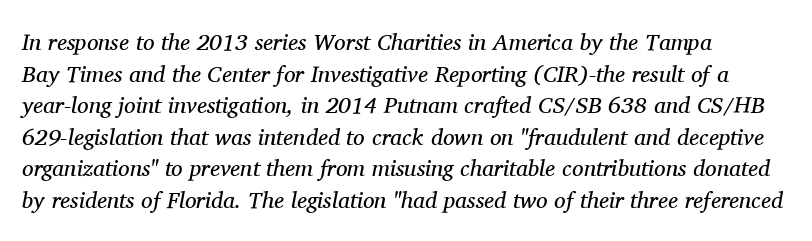
{"italic": "yes", "lean": "right", "slant_degrees": 11, "bold": "no", "underline": "no", "align": "left", "line_spacing": "normal", "line_spacing_ratio": 1.37, "letter_spacing": "normal", "letter_spacing_em": 0.0, "glyph_px": 23}
